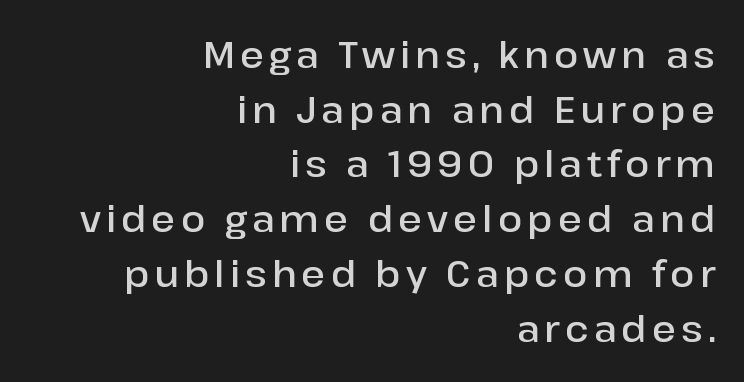
{"serif": "no", "italic": "no", "bold": "semi", "weight": "semibold", "width": "normal", "stroke_contrast": "low", "x_height": "medium", "monospaced": "no", "underline": "no", "align": "right", "line_spacing": "normal", "line_spacing_ratio": 1.52, "glyph_px": 36}
